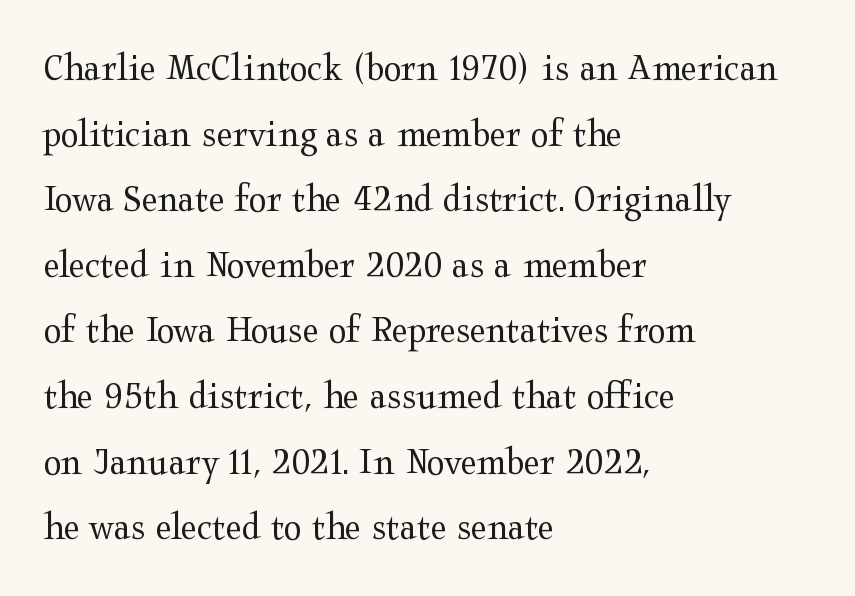
The image shows 41 px regular-weight, wide serif type, upright; set left-aligned, normal line spacing (1.6x), normal letter spacing, not underlined; medium stroke contrast and a medium x-height.
